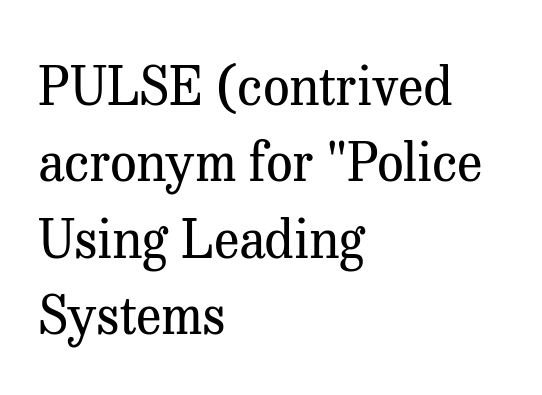
Nope, not italic — everything's standing straight. The letters carry serifs — small finishing strokes at the ends of their stems. Caption: standard tracking, unaltered. A quiet, ordinary-to-light weight characterises the typeface.
